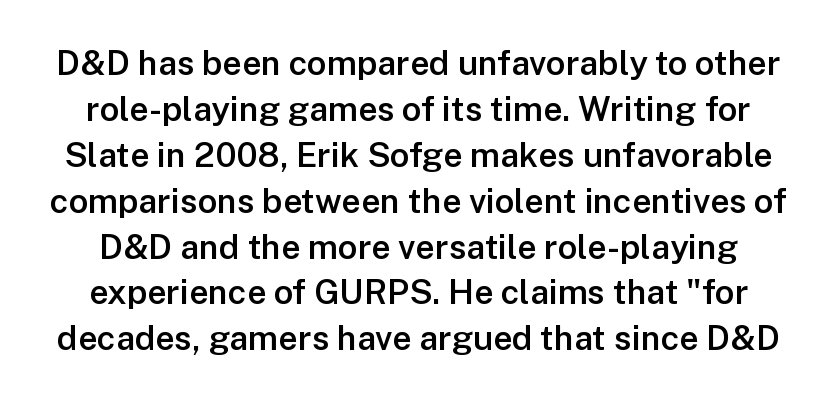
The image shows 34 px semibold sans-serif type, upright; set normal line spacing (1.35x), normal letter spacing, not underlined; low stroke contrast and a medium x-height.
